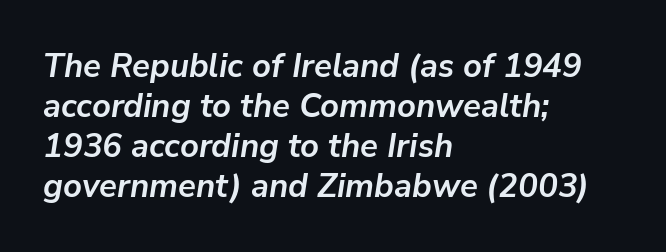
The image shows 33 px semibold type, italic (leaning right); set left-aligned, line spacing 1.21x, normal letter spacing, not underlined; low stroke contrast and a medium x-height.
